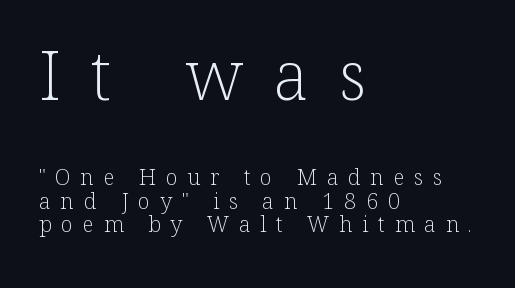
{"serif": "yes", "italic": "no", "bold": "no", "weight": "light", "width": "normal", "stroke_contrast": "low", "x_height": "medium", "monospaced": "no", "underline": "no", "align": "left", "line_spacing": "tight", "line_spacing_ratio": 1.07, "letter_spacing": "wide", "letter_spacing_em": 0.44, "larger_block": "first", "size_ratio": 3.05, "glyph_px": 67}
